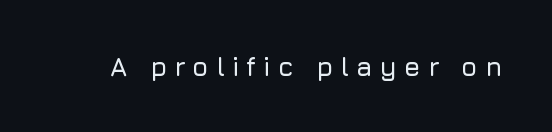
Q: Is the text italic (slanted)? A: No, it is upright.
Q: Is the text underlined? A: No.
Q: Is the spacing between letters normal or unusually wide? A: Unusually wide.
